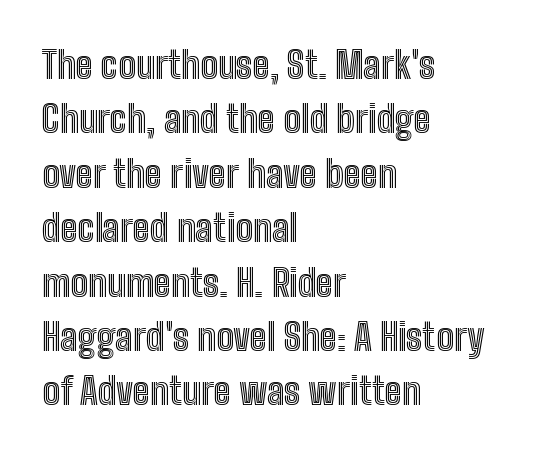
Each letter keeps its own natural width here, so spacing adapts to shape. The horizontal fit of the characters is conventional and even. Alignment: flush left. Leading matches the norm, producing a regular column. Ordinary non-slanted type is in use. The foot of each line stays bare and open.
